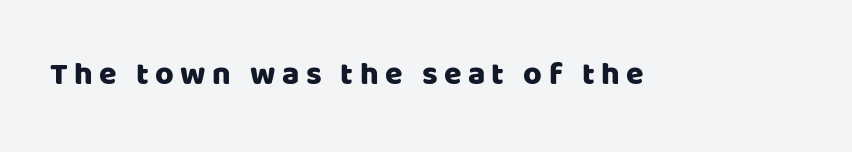
{"serif": "no", "italic": "no", "width": "normal", "stroke_contrast": "low", "x_height": "large", "monospaced": "no", "underline": "no", "letter_spacing": "wide", "letter_spacing_em": 0.2, "glyph_px": 32}
